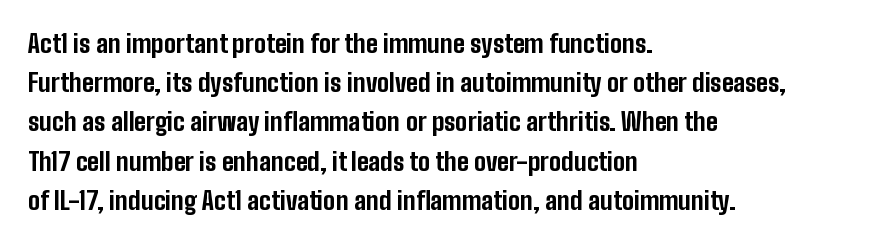
{"italic": "no", "bold": "yes", "underline": "no", "align": "left", "line_spacing": "normal", "line_spacing_ratio": 1.57, "letter_spacing": "normal", "letter_spacing_em": 0.0, "glyph_px": 25}
